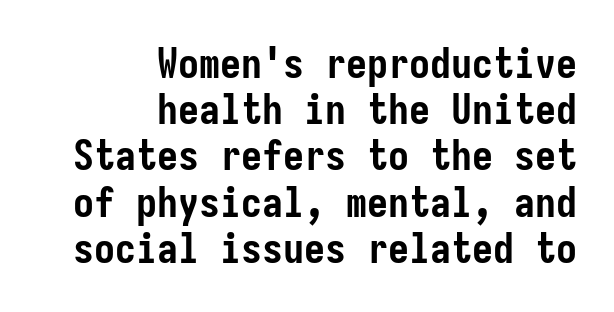
Q: Is the text bold? A: Yes.
Q: Is the text italic (slanted)? A: No, it is upright.
Q: Is the typeface a serif or a sans-serif typeface? A: Sans-serif.
Q: Is the text underlined? A: No.
Q: How is the paragraph aligned? A: Right-aligned.
Q: Is the spacing between letters normal or unusually wide? A: Normal.
Q: Is the spacing between lines tight, normal or loose? A: Tight.
Q: Width (condensed, normal, or wide)? A: Condensed.
Q: Stroke contrast? A: Low.
Q: x-height? A: Medium.
